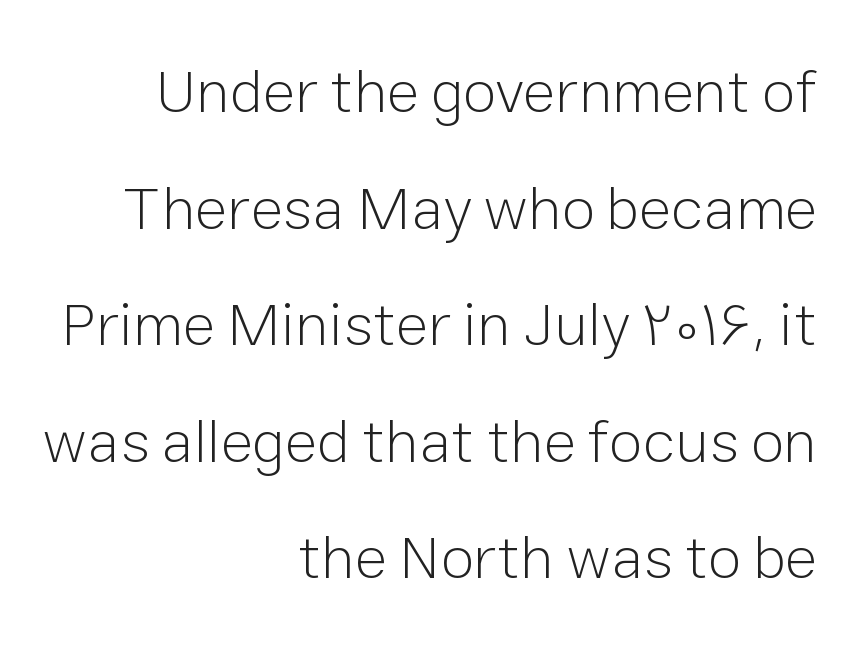
Q: Is the text bold? A: No.
Q: Is the text italic (slanted)? A: No, it is upright.
Q: Is the typeface a serif or a sans-serif typeface? A: Sans-serif.
Q: Is the text underlined? A: No.
Q: How is the paragraph aligned? A: Right-aligned.
Q: Is the spacing between letters normal or unusually wide? A: Normal.
Q: Is the spacing between lines tight, normal or loose? A: Loose.
Q: Width (condensed, normal, or wide)? A: Normal.
Q: Stroke contrast? A: Low.
Q: x-height? A: Medium.
Q: Monospaced? A: No.
